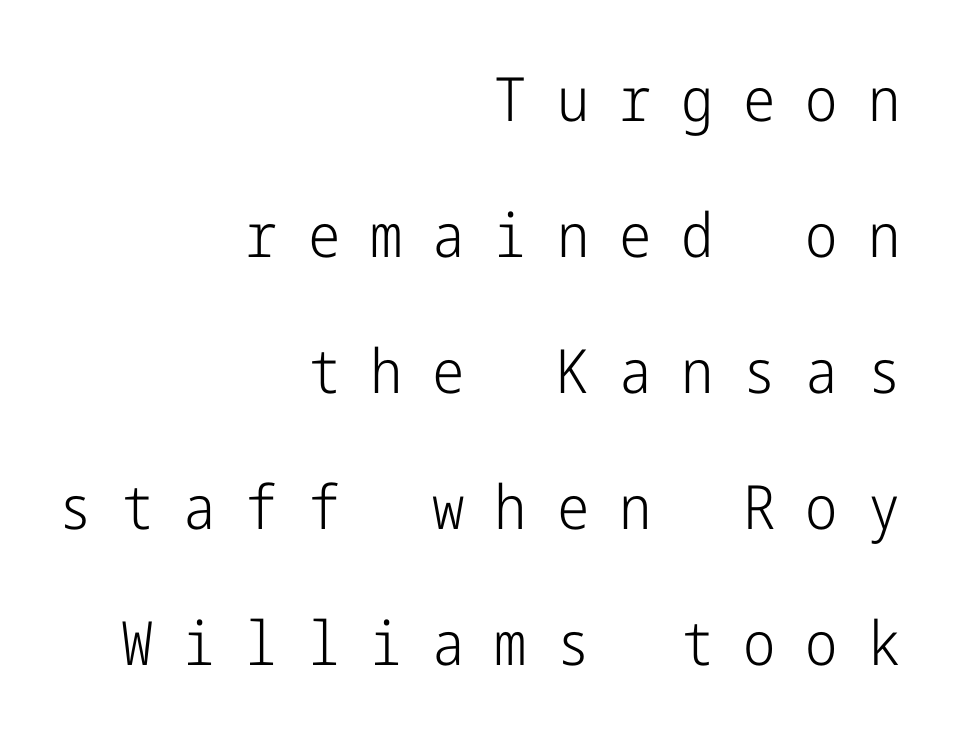
The image shows 61 px light, condensed sans-serif type, upright; set right-aligned, loose line spacing (2.23x), unusually wide letter spacing (+0.49 em), not underlined; low stroke contrast and a medium x-height.
